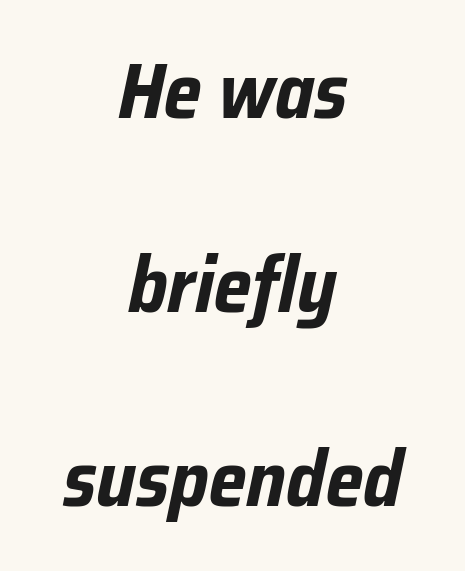
The image shows 78 px bold, condensed type, italic (leaning right); set centered, loose line spacing (2.49x), normal letter spacing, not underlined; low stroke contrast and a medium x-height.
